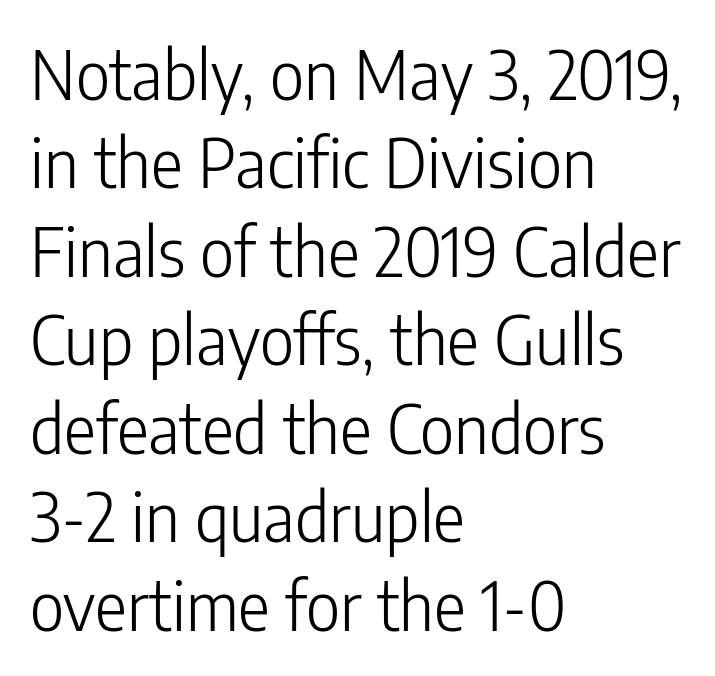
The image shows 67 px light, condensed sans-serif type, upright; set left-aligned, normal line spacing (1.32x), normal letter spacing, not underlined; low stroke contrast and a medium x-height.
